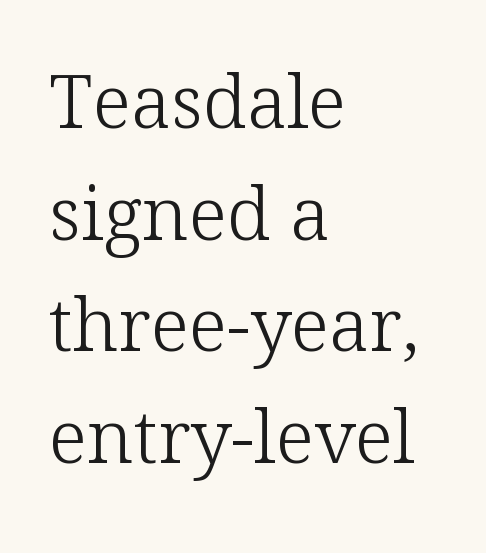
Q: Is the text bold? A: No.
Q: Is the text italic (slanted)? A: No, it is upright.
Q: Is the typeface a serif or a sans-serif typeface? A: Serif.
Q: Is the text underlined? A: No.
Q: How is the paragraph aligned? A: Left-aligned.
Q: Is the spacing between letters normal or unusually wide? A: Normal.
Q: Is the spacing between lines tight, normal or loose? A: Normal.
Q: Width (condensed, normal, or wide)? A: Normal.
Q: Stroke contrast? A: Low.
Q: x-height? A: Medium.
Q: Monospaced? A: No.
